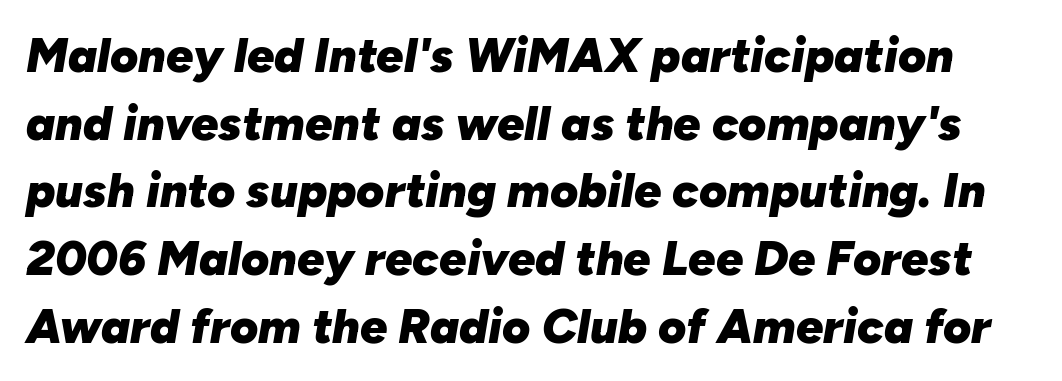
Q: Is the text bold? A: Yes.
Q: Is the text italic (slanted)? A: Yes, it leans right by about 10 degrees.
Q: Is the text underlined? A: No.
Q: Is the spacing between letters normal or unusually wide? A: Normal.
Q: Is the spacing between lines tight, normal or loose? A: Normal.
Q: Width (condensed, normal, or wide)? A: Normal.
Q: Stroke contrast? A: Low.
Q: x-height? A: Medium.
Q: Monospaced? A: No.
